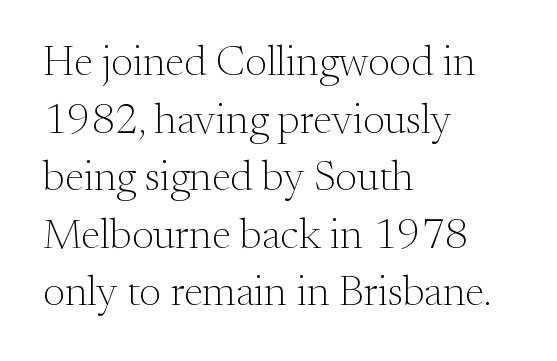
Think of a printed novel: that variable character pitch is what you see here. Stroke mass is kept to a normal reading level or below. If you measured baseline to baseline, you'd find a middling distance. Every stem runs plumb, perpendicular to the baseline. The text was rendered using a seriffed face with decorative stroke endings. How are the letters spaced? Ordinarily, with no added tracking.
